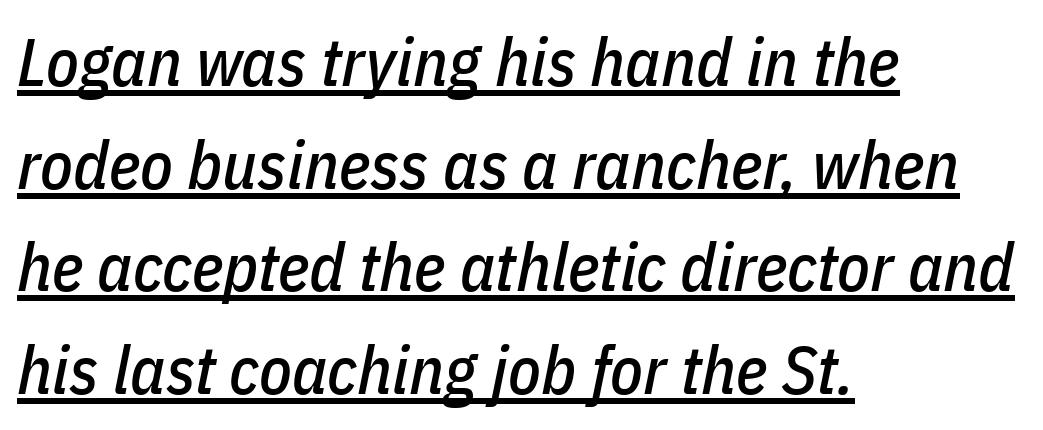
{"italic": "yes", "lean": "right", "slant_degrees": 11, "width": "condensed", "stroke_contrast": "low", "x_height": "medium", "monospaced": "no", "underline": "yes", "align": "left", "line_spacing": "normal", "line_spacing_ratio": 1.53, "letter_spacing": "normal", "letter_spacing_em": 0.0, "glyph_px": 67}
